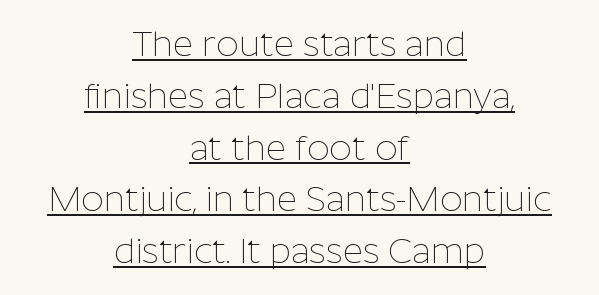
This sample keeps an unexceptional amount of space between lines. You can tell from the bare stems that sans-serif type was used. The weight would be labelled regular, book, light, or lighter still. A roman cut, with each character standing at attention. Check the space under the baseline: a stroke is drawn there. Each line is balanced around a shared central axis.
